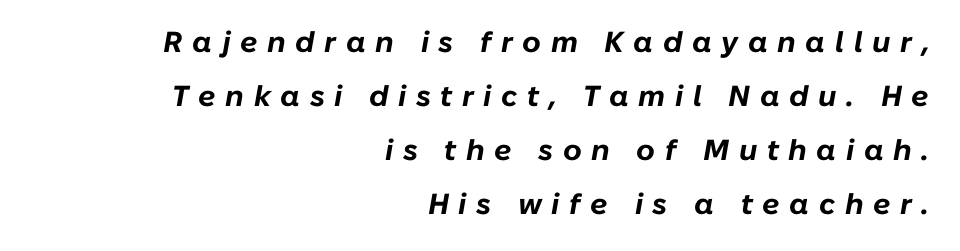
Q: Is the text bold? A: Yes.
Q: Is the text italic (slanted)? A: Yes, it leans right by about 10 degrees.
Q: Is the text underlined? A: No.
Q: How is the paragraph aligned? A: Right-aligned.
Q: Is the spacing between letters normal or unusually wide? A: Unusually wide.
Q: Width (condensed, normal, or wide)? A: Normal.
Q: Stroke contrast? A: Low.
Q: x-height? A: Medium.
Q: Monospaced? A: No.
